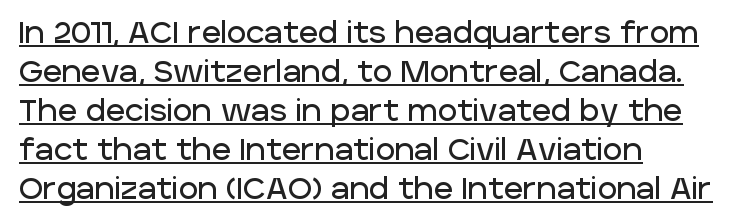
Q: Is the text italic (slanted)? A: No, it is upright.
Q: Is the typeface a serif or a sans-serif typeface? A: Sans-serif.
Q: Is the text underlined? A: Yes.
Q: How is the paragraph aligned? A: Left-aligned.
Q: Is the spacing between letters normal or unusually wide? A: Normal.
Q: Is the spacing between lines tight, normal or loose? A: Normal.
Q: Width (condensed, normal, or wide)? A: Normal.
Q: Stroke contrast? A: Low.
Q: x-height? A: Large.
Q: Monospaced? A: No.
